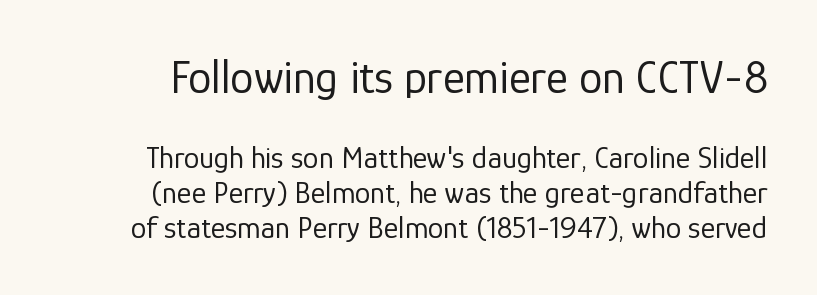
The image shows 47 px regular-weight sans-serif type, upright; set tight line spacing (1.12x), normal letter spacing, not underlined; the first (top) block is 1.52x larger; low stroke contrast and a medium x-height.
